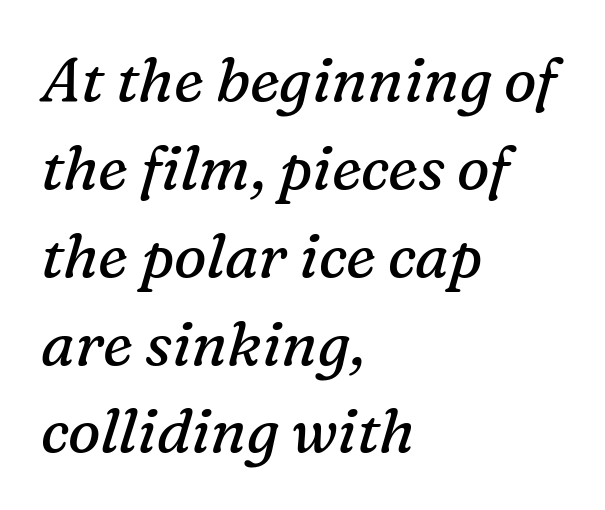
{"serif": "yes", "italic": "yes", "lean": "right", "slant_degrees": 16, "bold": "no", "weight": "regular", "width": "normal", "stroke_contrast": "medium", "x_height": "medium", "monospaced": "no", "underline": "no", "align": "left", "line_spacing": "normal", "line_spacing_ratio": 1.44, "letter_spacing": "normal", "letter_spacing_em": 0.0, "glyph_px": 61}
